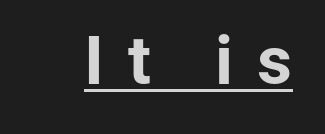
{"serif": "no", "italic": "no", "bold": "yes", "weight": "bold", "width": "normal", "stroke_contrast": "low", "x_height": "medium", "monospaced": "no", "underline": "yes", "letter_spacing": "wide", "letter_spacing_em": 0.35, "glyph_px": 68}
